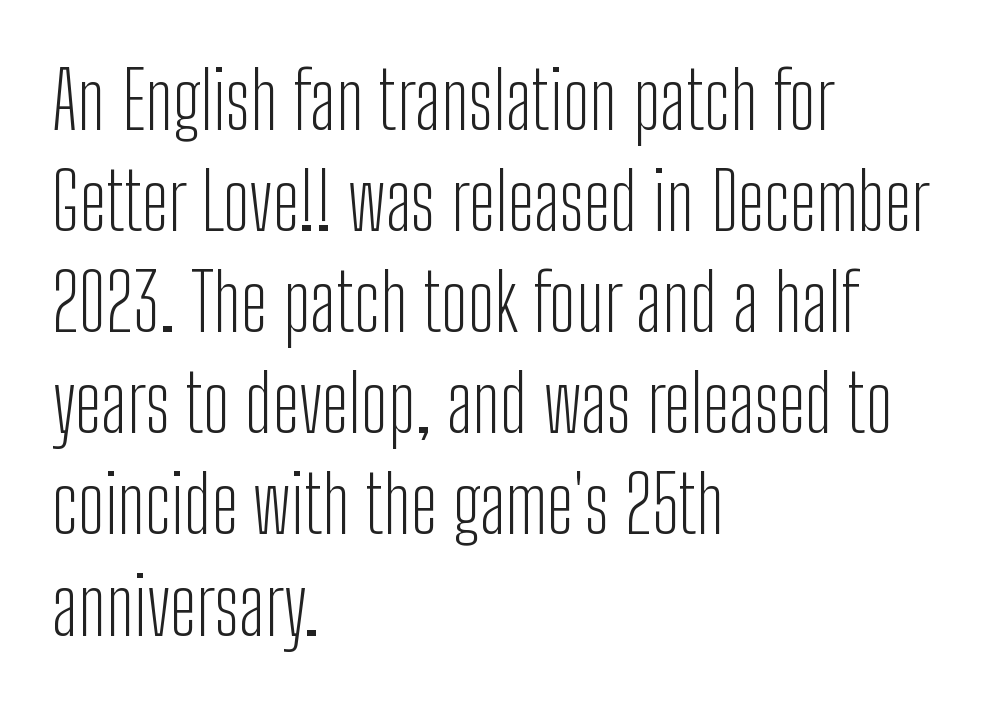
{"serif": "no", "italic": "no", "bold": "no", "weight": "light", "width": "condensed", "stroke_contrast": "low", "x_height": "medium", "monospaced": "no", "underline": "no", "align": "left", "line_spacing": "normal", "line_spacing_ratio": 1.28, "letter_spacing": "normal", "letter_spacing_em": 0.0, "glyph_px": 79}
